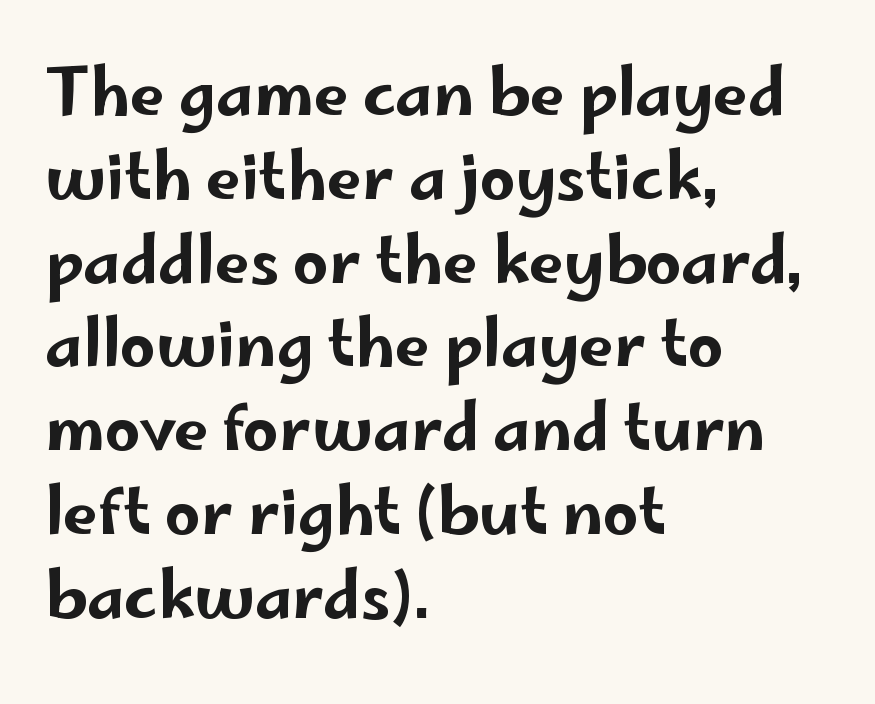
A sans-serif font was chosen for this passage. A classic flush-left, rag-right setting is used for this passage. The specimen omits any rule beneath the text block's lines. Short note: letters normally spaced. Notice how the stems are strictly vertical — no italics here. The letters advance in unequal steps, a hallmark of proportional type.
